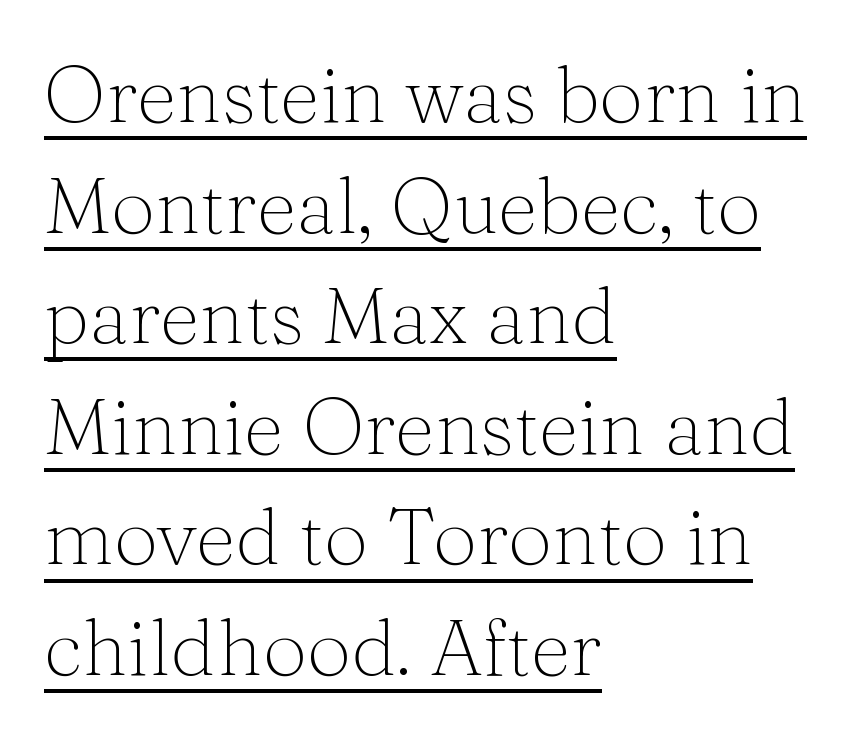
The image shows 79 px thin serif type, upright; set left-aligned, normal line spacing (1.4x), normal letter spacing, underlined; medium stroke contrast and a medium x-height.
